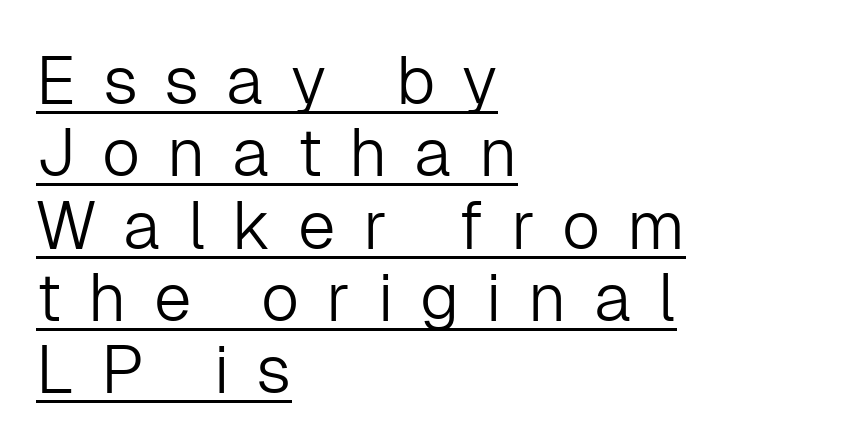
The image shows 67 px light sans-serif type, upright; set left-aligned, tight line spacing (1.08x), unusually wide letter spacing (+0.4 em), underlined; low stroke contrast and a medium x-height.
